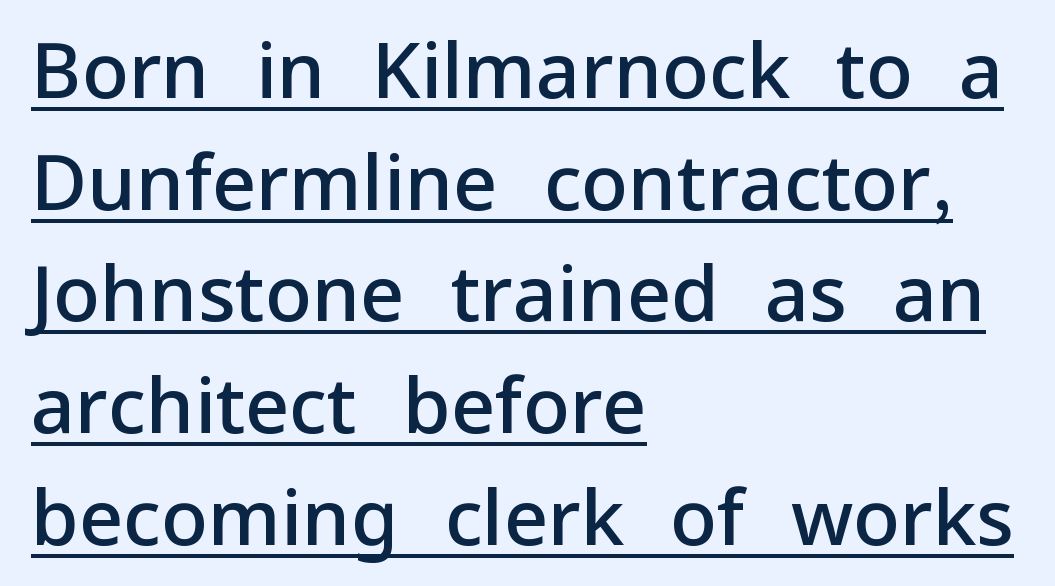
What kind of face is this? One without serifs — a sans. Observe the ordinary spacing: letters are neighbours, not strangers. A typesetter would call this proportional, since set widths differ per character. The typography opts for an upright posture over an oblique one. The font is running at a semibold setting, under full bold.
